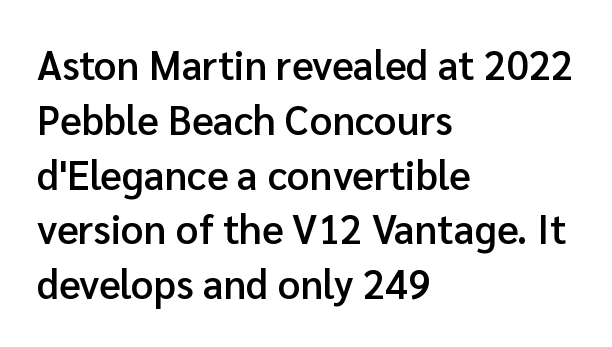
Q: Is the text bold? A: Semi-bold.
Q: Is the text italic (slanted)? A: No, it is upright.
Q: Is the typeface a serif or a sans-serif typeface? A: Sans-serif.
Q: Is the text underlined? A: No.
Q: How is the paragraph aligned? A: Left-aligned.
Q: Is the spacing between letters normal or unusually wide? A: Normal.
Q: Is the spacing between lines tight, normal or loose? A: Normal.
Q: Width (condensed, normal, or wide)? A: Normal.
Q: Stroke contrast? A: Low.
Q: x-height? A: Medium.
Q: Monospaced? A: No.
